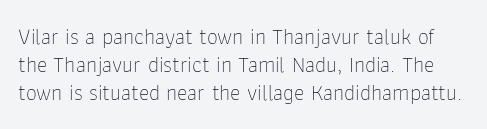
{"italic": "no", "bold": "no", "underline": "no", "line_spacing": "normal", "line_spacing_ratio": 1.28, "letter_spacing": "normal", "letter_spacing_em": 0.0, "glyph_px": 22}
